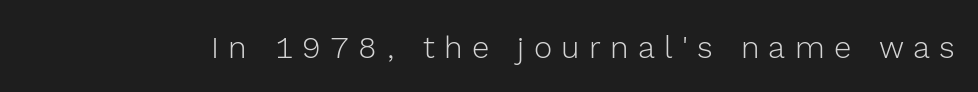
The image shows 31 px light sans-serif type, upright; set unusually wide letter spacing (+0.3 em), not underlined; a medium x-height.
